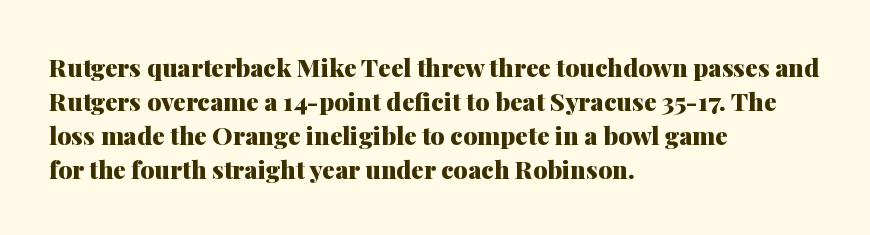
{"italic": "no", "bold": "yes", "underline": "no", "align": "left", "line_spacing": "normal", "line_spacing_ratio": 1.36, "letter_spacing": "normal", "letter_spacing_em": 0.0, "glyph_px": 25}
